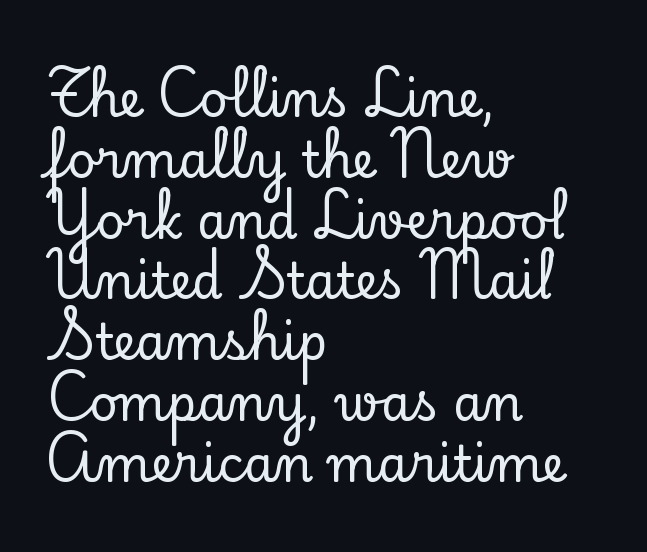
Q: Is the text italic (slanted)? A: No, it is upright.
Q: Is the typeface a serif or a sans-serif typeface? A: Serif.
Q: Is the text underlined? A: No.
Q: How is the paragraph aligned? A: Left-aligned.
Q: Is the spacing between letters normal or unusually wide? A: Normal.
Q: Width (condensed, normal, or wide)? A: Normal.
Q: Stroke contrast? A: Low.
Q: x-height? A: Small.
Q: Monospaced? A: No.
